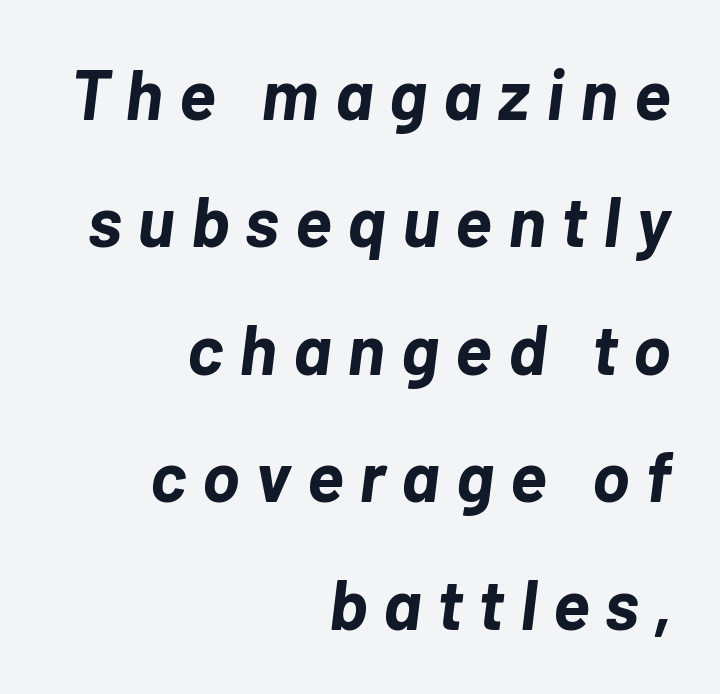
Q: Is the text bold? A: Yes.
Q: Is the text italic (slanted)? A: Yes, it leans right by about 7 degrees.
Q: Is the text underlined? A: No.
Q: How is the paragraph aligned? A: Right-aligned.
Q: Is the spacing between letters normal or unusually wide? A: Unusually wide.
Q: Width (condensed, normal, or wide)? A: Normal.
Q: Stroke contrast? A: Low.
Q: x-height? A: Medium.
Q: Monospaced? A: No.
